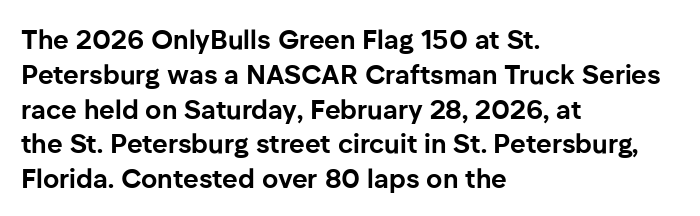
The words here are not underlined. Style check: upright. Typesetter's note: full bold, strokes at maximum text heaviness. Left-aligned paragraph, ragged on the right. One glance says typical: line gaps are just what's usual. Look at the tracking — it's just the regular setting, nothing added.
